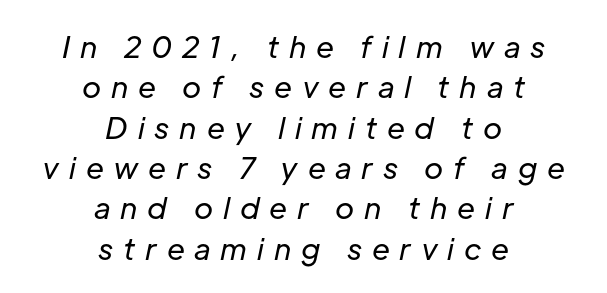
The whole block is typeset with a tilt. Clear beneath every line of the passage. Unbolded letterforms with no extra heft. Spacing verdict: proportional, widths tailored to each character.
